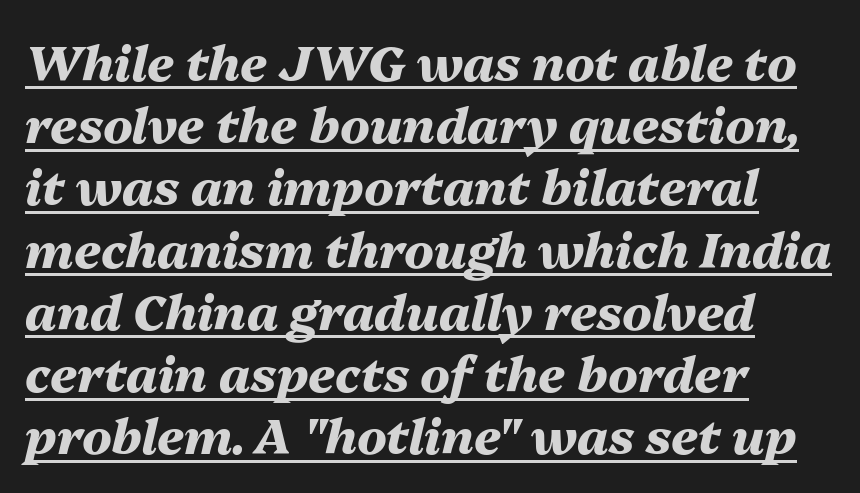
Q: Is the text bold? A: Yes.
Q: Is the text italic (slanted)? A: Yes, it leans right by about 13 degrees.
Q: Is the text underlined? A: Yes.
Q: How is the paragraph aligned? A: Left-aligned.
Q: Is the spacing between letters normal or unusually wide? A: Normal.
Q: Is the spacing between lines tight, normal or loose? A: Normal.
Q: Width (condensed, normal, or wide)? A: Normal.
Q: Stroke contrast? A: Medium.
Q: x-height? A: Medium.
Q: Monospaced? A: No.
